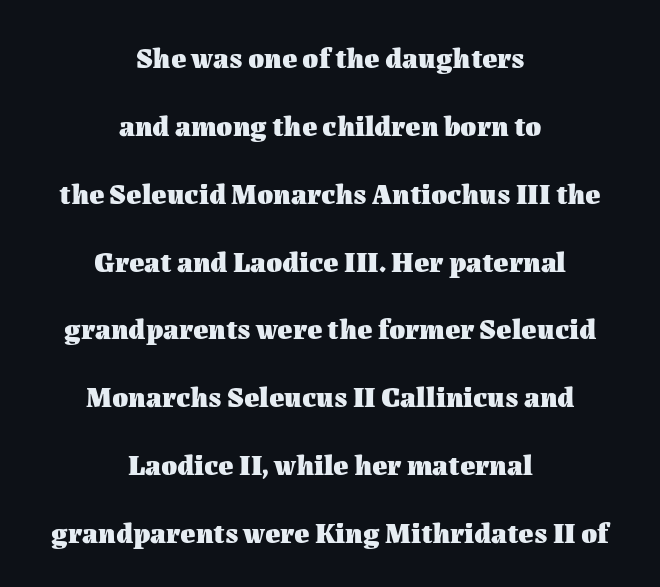
{"italic": "no", "bold": "yes", "weight": "heavy", "width": "normal", "stroke_contrast": "medium", "x_height": "medium", "monospaced": "no", "underline": "no", "align": "center", "line_spacing": "loose", "line_spacing_ratio": 2.34, "letter_spacing": "normal", "letter_spacing_em": 0.0, "glyph_px": 29}
